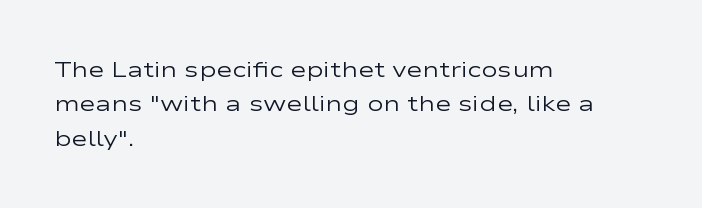
Q: Is the text bold? A: No.
Q: Is the text italic (slanted)? A: No, it is upright.
Q: Is the text underlined? A: No.
Q: How is the paragraph aligned? A: Left-aligned.
Q: Is the spacing between letters normal or unusually wide? A: Normal.
Q: Is the spacing between lines tight, normal or loose? A: Normal.
